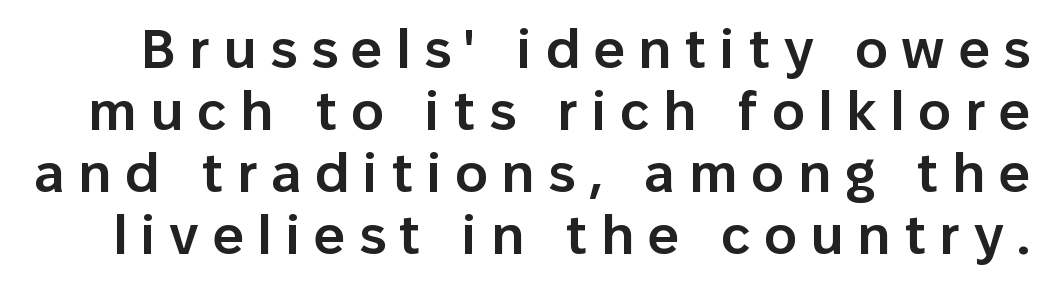
{"serif": "no", "italic": "no", "bold": "semi", "weight": "semibold", "width": "normal", "stroke_contrast": "low", "x_height": "medium", "monospaced": "no", "underline": "no", "line_spacing": "tight", "line_spacing_ratio": 1.13, "letter_spacing": "wide", "letter_spacing_em": 0.25, "glyph_px": 55}
